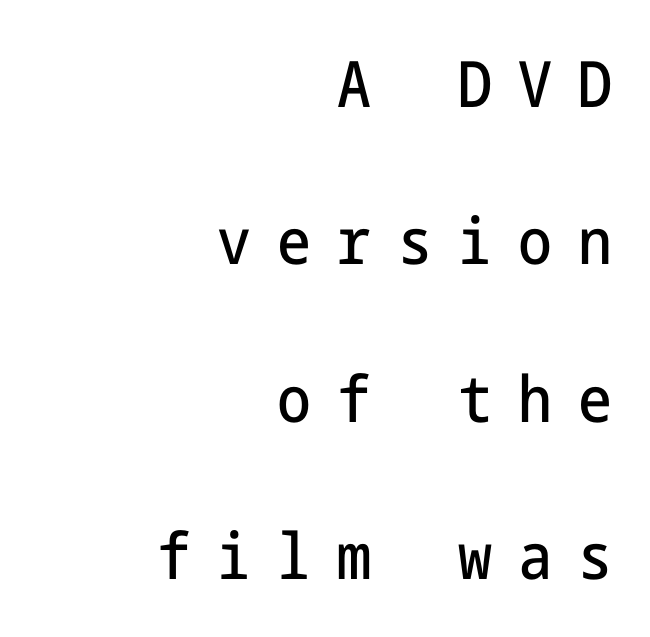
Q: Is the text italic (slanted)? A: No, it is upright.
Q: Is the typeface a serif or a sans-serif typeface? A: Sans-serif.
Q: Is the text underlined? A: No.
Q: How is the paragraph aligned? A: Right-aligned.
Q: Is the spacing between letters normal or unusually wide? A: Unusually wide.
Q: Is the spacing between lines tight, normal or loose? A: Loose.
Q: Width (condensed, normal, or wide)? A: Condensed.
Q: Stroke contrast? A: Low.
Q: x-height? A: Medium.
